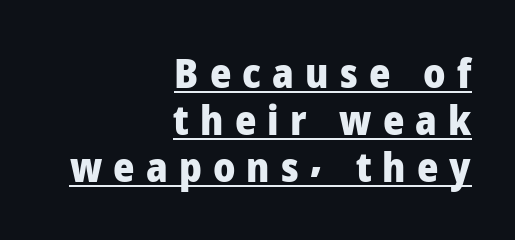
Q: Is the text bold? A: Yes.
Q: Is the text italic (slanted)? A: No, it is upright.
Q: Is the typeface a serif or a sans-serif typeface? A: Sans-serif.
Q: Is the text underlined? A: Yes.
Q: How is the paragraph aligned? A: Right-aligned.
Q: Is the spacing between letters normal or unusually wide? A: Unusually wide.
Q: Is the spacing between lines tight, normal or loose? A: Tight.
Q: Width (condensed, normal, or wide)? A: Normal.
Q: Stroke contrast? A: Low.
Q: x-height? A: Medium.
Q: Monospaced? A: No.
